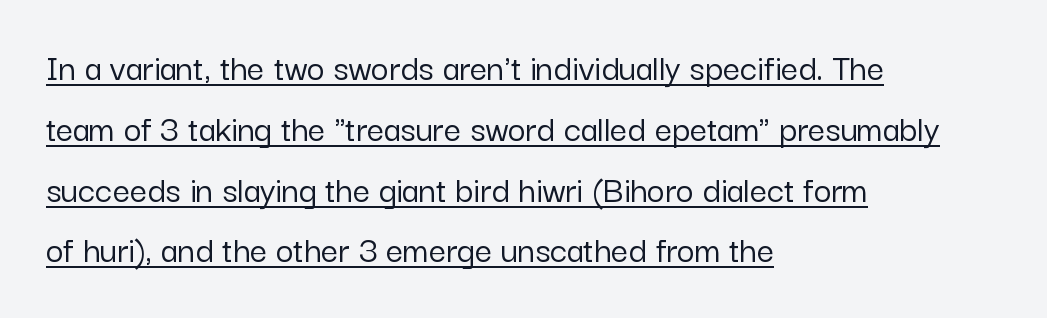
{"serif": "no", "italic": "no", "width": "normal", "stroke_contrast": "low", "x_height": "medium", "monospaced": "no", "underline": "yes", "align": "left", "line_spacing": "normal", "line_spacing_ratio": 1.6, "letter_spacing": "normal", "letter_spacing_em": 0.0, "glyph_px": 38}
